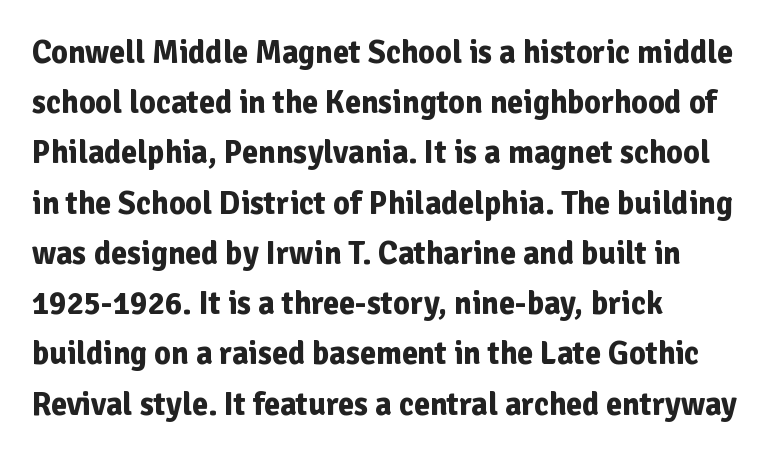
The image shows 32 px bold sans-serif type, upright; set left-aligned, normal line spacing (1.57x), normal letter spacing, not underlined; low stroke contrast and a medium x-height.
